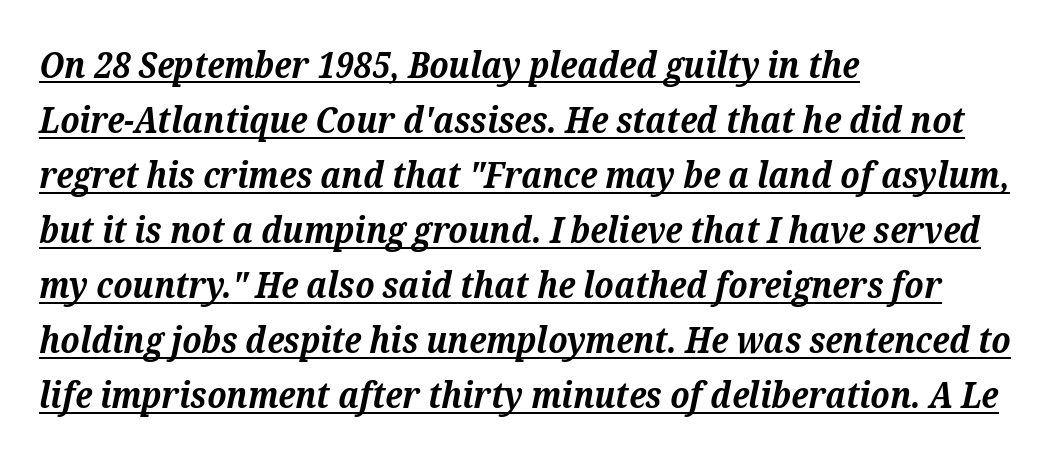
{"serif": "yes", "italic": "yes", "lean": "right", "slant_degrees": 12, "bold": "yes", "weight": "bold", "width": "normal", "stroke_contrast": "medium", "x_height": "medium", "monospaced": "no", "underline": "yes", "align": "left", "line_spacing": "normal", "line_spacing_ratio": 1.53, "letter_spacing": "normal", "letter_spacing_em": 0.0, "glyph_px": 36}
